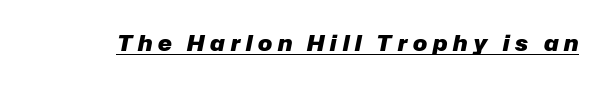
The image shows 21 px bold type, italic (leaning right); set unusually wide letter spacing (+0.28 em), underlined.
